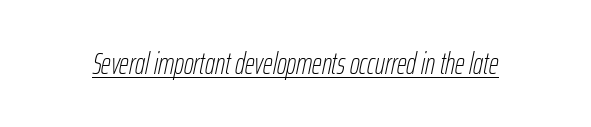
Tracking value appears to be zero — textbook default spacing. A baseline rule has been typeset under these characters. The face used here is proportionally spaced, like ordinary book or web type. Notice how the stems are inclined rather than vertical — that's the hallmark of italics. The typeface has the unassuming heft of standard copy or less.
